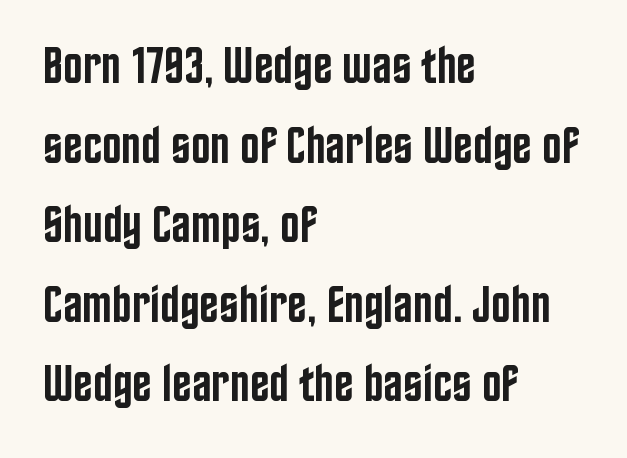
Check under the words: just untouched page. Each letter's strokes conclude bluntly, with no projecting serifs. Each letter keeps its own natural width here, so spacing adapts to shape. These lines are set flush left with a ragged right edge. Notice how descenders clear the ascenders below comfortably — that's standard leading.
